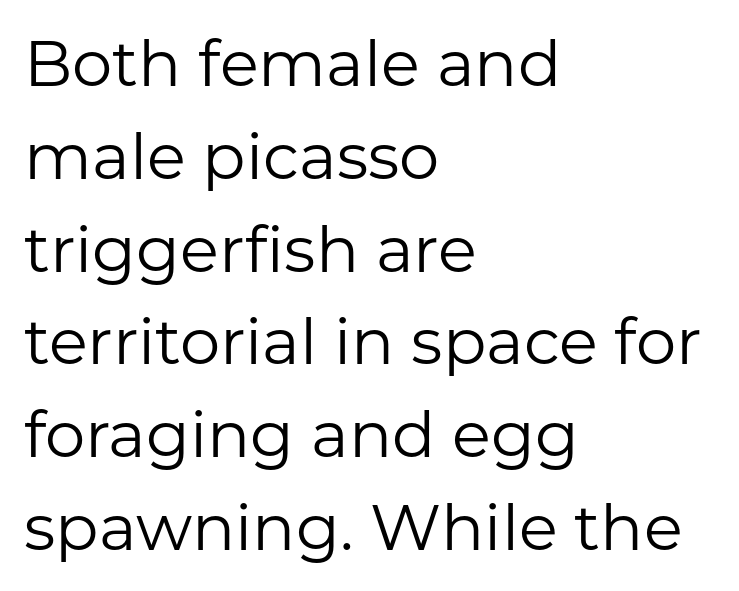
{"serif": "no", "italic": "no", "bold": "no", "weight": "regular", "width": "normal", "stroke_contrast": "low", "x_height": "medium", "monospaced": "no", "underline": "no", "align": "left", "line_spacing": "normal", "line_spacing_ratio": 1.45, "letter_spacing": "normal", "letter_spacing_em": 0.0, "glyph_px": 64}
